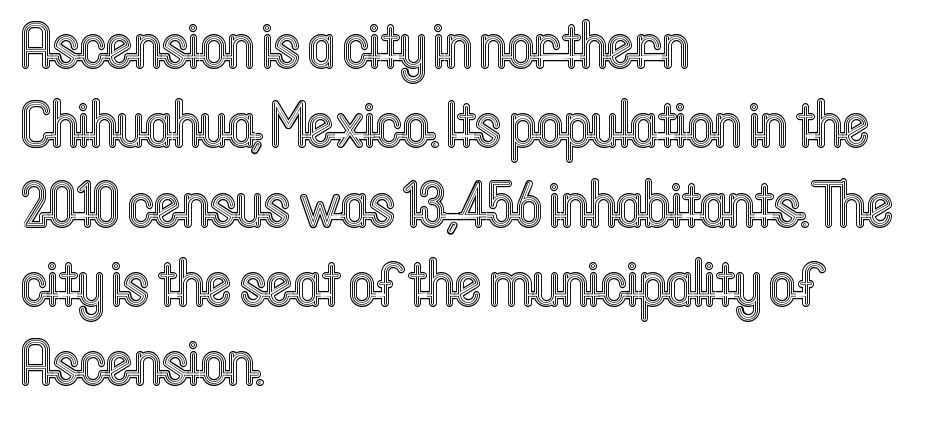
The ragged edge is on the right, which tells us the setting is flush left. Characters remain perfectly vertical along every line. Decoration check: the copy has no underline. There is no visible air inserted between adjacent glyphs. The passage shown is typed in a proportional face where columns would drift.
